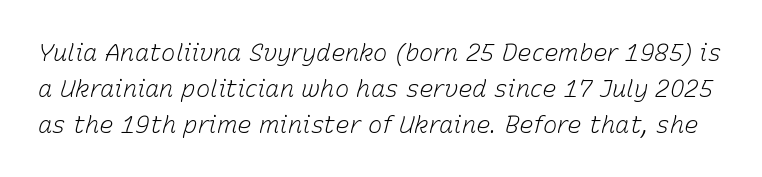
{"italic": "yes", "lean": "right", "slant_degrees": 15, "bold": "no", "underline": "no", "line_spacing": "normal", "line_spacing_ratio": 1.49, "letter_spacing": "normal", "letter_spacing_em": 0.0, "glyph_px": 24}
